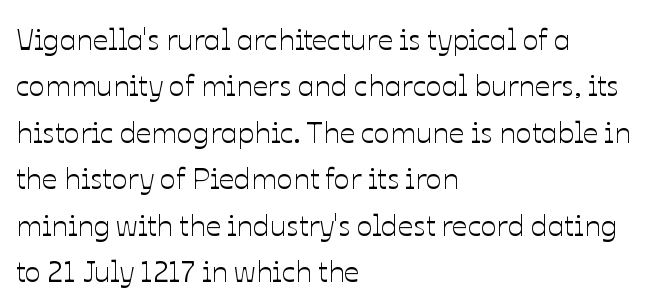
This sample uses an upright cut, with every glyph sitting square on the baseline. Decoration check: the copy has no underline. In terms of letterspacing, this is plain default setting. Which margin do the lines hug? The left one — the right edge is uneven.
